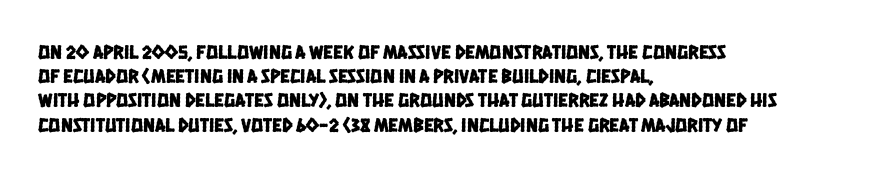
The image shows 20 px text type; set left-aligned, line spacing 1.21x, normal letter spacing, not underlined.
